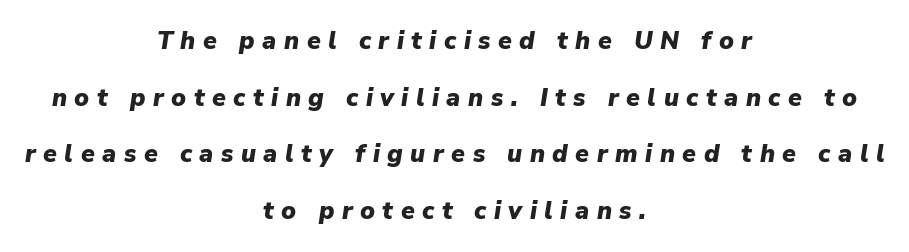
{"italic": "yes", "lean": "right", "slant_degrees": 9, "bold": "yes", "underline": "no", "align": "center", "line_spacing": "loose", "line_spacing_ratio": 2.27, "letter_spacing": "wide", "letter_spacing_em": 0.3, "glyph_px": 25}
